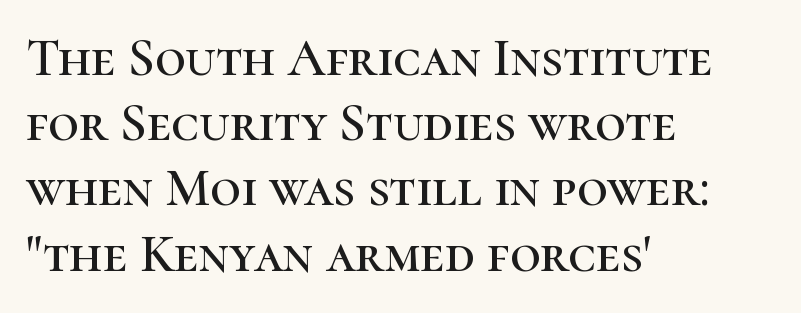
The image shows 53 px serif type, upright; set left-aligned, line spacing 1.23x, normal letter spacing, not underlined; high stroke contrast and a medium x-height.
